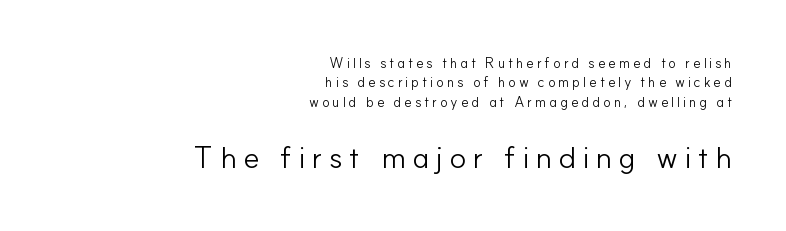
{"serif": "no", "italic": "no", "bold": "no", "weight": "light", "width": "normal", "stroke_contrast": "low", "x_height": "small", "monospaced": "no", "underline": "no", "align": "right", "line_spacing": "normal", "line_spacing_ratio": 1.38, "letter_spacing": "wide", "letter_spacing_em": 0.21, "larger_block": "second", "size_ratio": 2.21, "glyph_px": 31}
